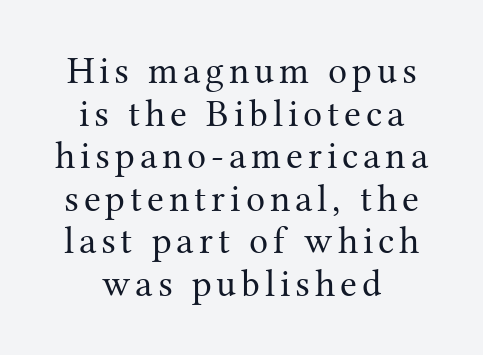
Unmarked baselines from the first word to the last. Horizontal bands of white between lines are thin slivers. These lines are centered, leaving both edges ragged. This is the regular roman posture of the typeface.
